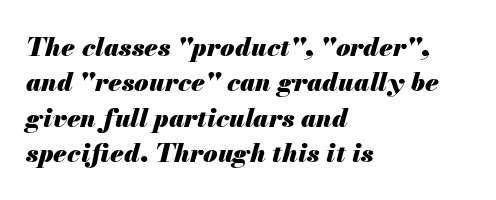
The image shows 26 px bold type, italic (leaning right); set left-aligned, normal line spacing (1.36x), normal letter spacing, not underlined.
